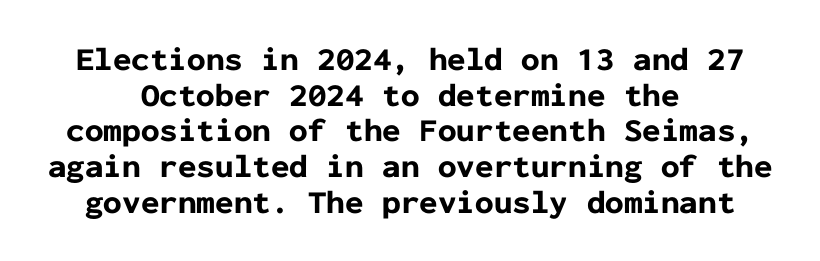
{"serif": "no", "italic": "no", "bold": "yes", "weight": "bold", "width": "normal", "stroke_contrast": "low", "x_height": "medium", "monospaced": "yes", "underline": "no", "align": "center", "line_spacing": "tight", "line_spacing_ratio": 1.08, "letter_spacing": "normal", "letter_spacing_em": 0.0, "glyph_px": 33}
